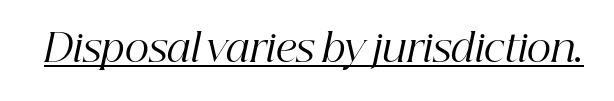
{"serif": "yes", "italic": "yes", "lean": "right", "slant_degrees": 12, "bold": "no", "weight": "regular", "width": "normal", "stroke_contrast": "high", "x_height": "medium", "monospaced": "no", "underline": "yes", "letter_spacing": "normal", "letter_spacing_em": 0.0, "glyph_px": 38}
